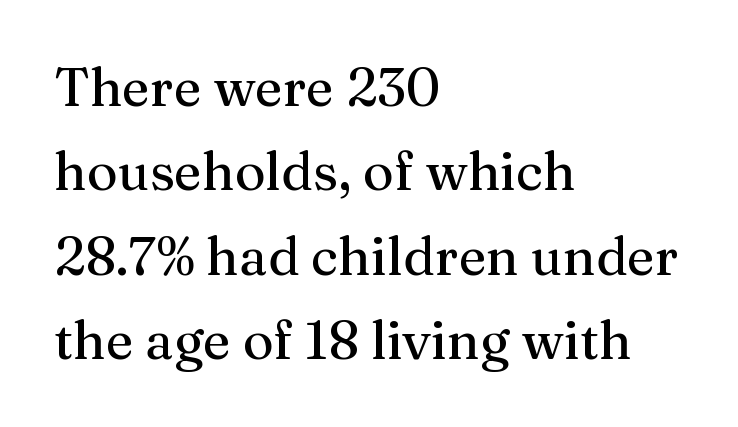
{"serif": "yes", "italic": "no", "width": "normal", "stroke_contrast": "medium", "x_height": "medium", "monospaced": "no", "underline": "no", "align": "left", "line_spacing": "normal", "line_spacing_ratio": 1.59, "letter_spacing": "normal", "letter_spacing_em": 0.0, "glyph_px": 53}
